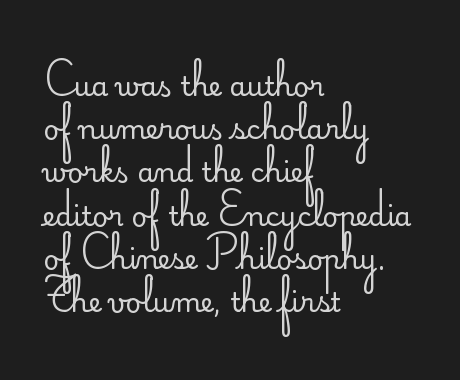
The image shows 27 px text type, upright; set left-aligned, normal line spacing (1.6x), normal letter spacing, not underlined.
